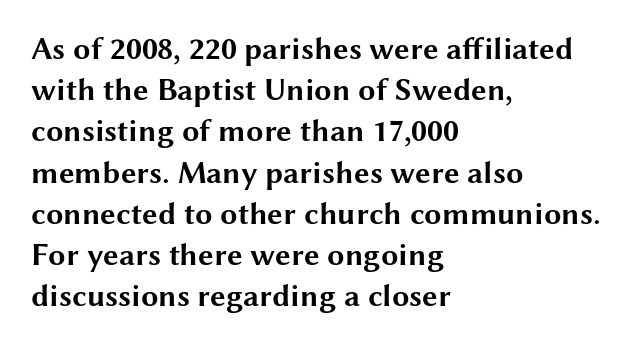
Q: Is the text bold? A: Yes.
Q: Is the text italic (slanted)? A: No, it is upright.
Q: Is the typeface a serif or a sans-serif typeface? A: Sans-serif.
Q: Is the text underlined? A: No.
Q: How is the paragraph aligned? A: Left-aligned.
Q: Is the spacing between letters normal or unusually wide? A: Normal.
Q: Is the spacing between lines tight, normal or loose? A: Normal.
Q: Width (condensed, normal, or wide)? A: Wide.
Q: Stroke contrast? A: Medium.
Q: x-height? A: Medium.
Q: Monospaced? A: No.
